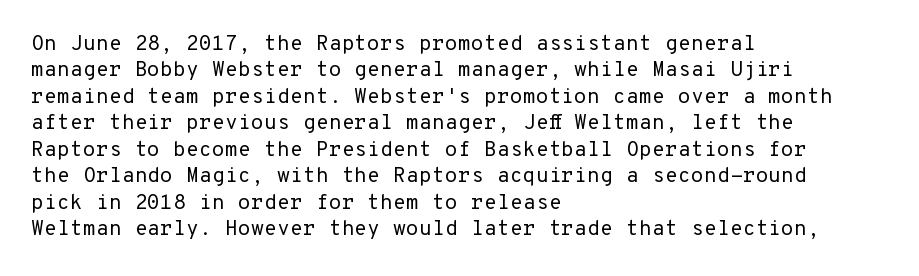
The rendering uses a moderate line-height, typical for paragraphs. Only glyphs here, with clear space below each row. The passage is arranged the way most books set body copy — flush left. Spacing between characters is what you'd get straight out of the box.
